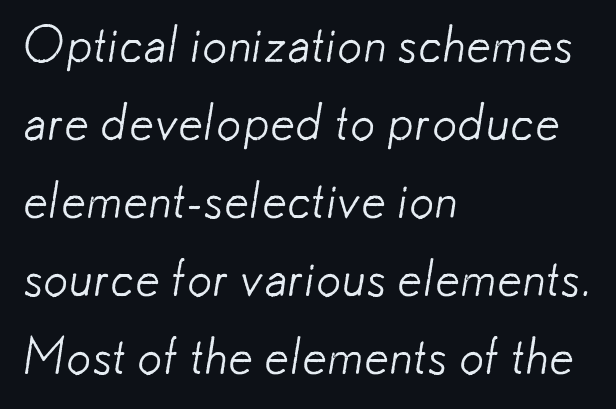
The image shows 50 px light sans-serif type; set left-aligned, normal line spacing (1.56x), normal letter spacing, not underlined; low stroke contrast and a small x-height.
